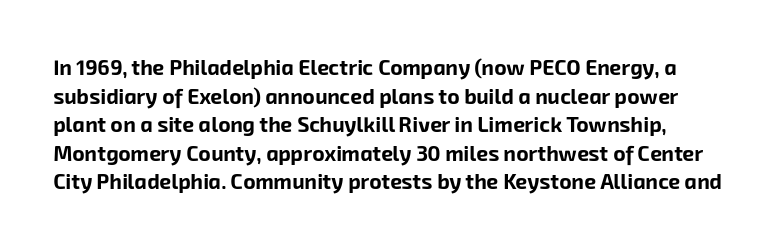
These lines keep a tight, regular rhythm from letter to letter. The characters look thick and weighty, a clear bold. Interline gaps are of average width in this sample. Only glyphs here, with clear space below each row.
